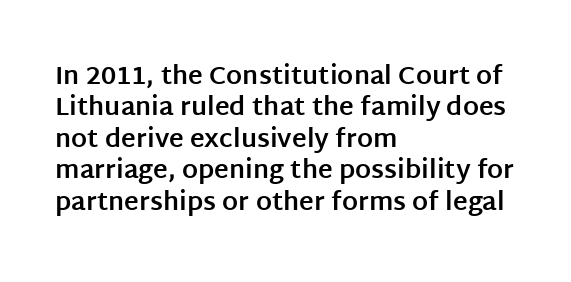
Q: Is the text bold? A: Yes.
Q: Is the text italic (slanted)? A: No, it is upright.
Q: Is the text underlined? A: No.
Q: How is the paragraph aligned? A: Left-aligned.
Q: Is the spacing between letters normal or unusually wide? A: Normal.
Q: Is the spacing between lines tight, normal or loose? A: Normal.
